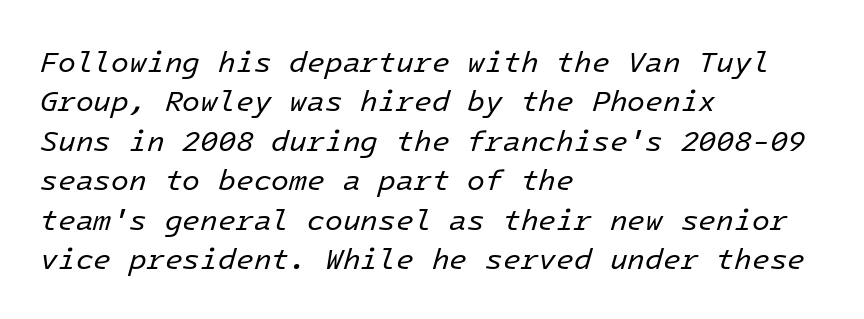
The image shows 29 px regular-weight type, italic (leaning right); set left-aligned, normal line spacing (1.36x), normal letter spacing, not underlined; low stroke contrast and a medium x-height.
